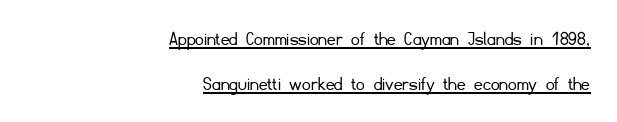
The image shows 21 px text type, upright; set right-aligned, loose line spacing (2.13x), normal letter spacing, underlined.
